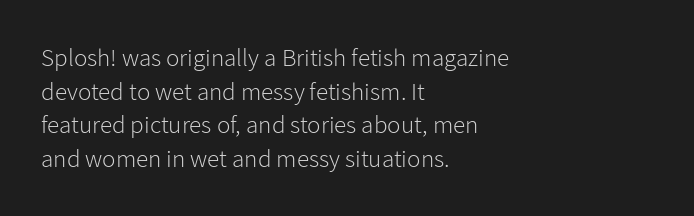
Honestly, there is no underline to notice here at all. When letters stand straight like this, we call the style roman or upright. The passage shown stacks its lines at a standard gap. Horizontal alignment here is leftward, the default for most running prose. Ink coverage per letter is moderate at most.
